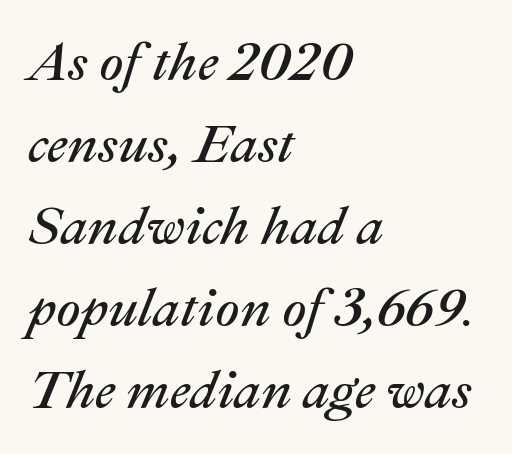
Q: Is the text bold? A: No.
Q: Is the text italic (slanted)? A: Yes, it leans right by about 22 degrees.
Q: Is the text underlined? A: No.
Q: How is the paragraph aligned? A: Left-aligned.
Q: Is the spacing between letters normal or unusually wide? A: Normal.
Q: Is the spacing between lines tight, normal or loose? A: Normal.
Q: Width (condensed, normal, or wide)? A: Normal.
Q: Stroke contrast? A: Medium.
Q: x-height? A: Medium.
Q: Monospaced? A: No.
